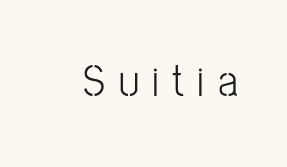
{"serif": "no", "italic": "no", "bold": "no", "weight": "light", "width": "condensed", "stroke_contrast": "low", "x_height": "medium", "monospaced": "no", "underline": "no", "letter_spacing": "wide", "letter_spacing_em": 0.3, "glyph_px": 45}
